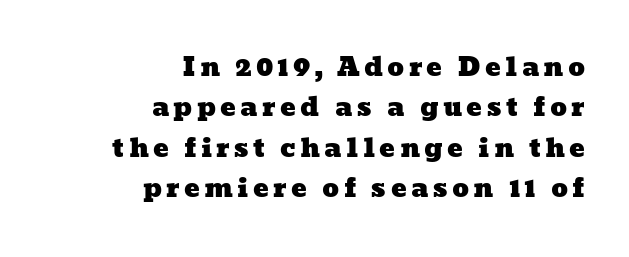
The image shows 26 px text type; set right-aligned, normal line spacing (1.55x), not underlined.
